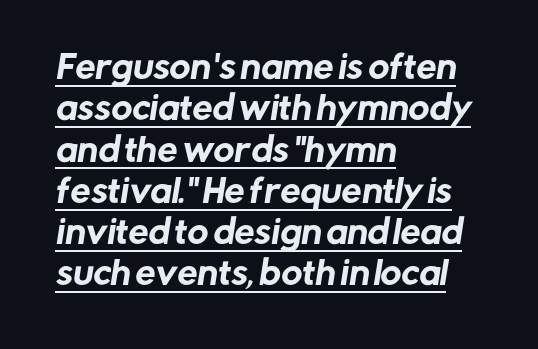
The image shows 32 px sans-serif type; set left-aligned, normal line spacing (1.29x), normal letter spacing, underlined; low stroke contrast and a medium x-height.
